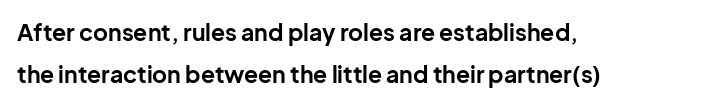
The image shows 23 px bold type, upright; set left-aligned, line spacing 1.84x, normal letter spacing, not underlined.
